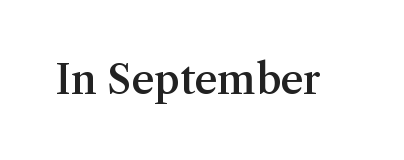
The image shows 40 px semibold serif type, upright; set normal letter spacing, not underlined; medium stroke contrast and a medium x-height.
